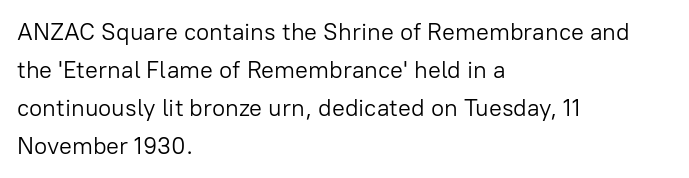
Is there much room between lines? A standard amount, neither cramped nor airy. A roman cut, with each character standing at attention. How are the letters spaced? Ordinarily, with no added tracking. This rendering features lettering with no underline. The paragraph shown leans on its left margin. The weight tops out at a normal text grade.
